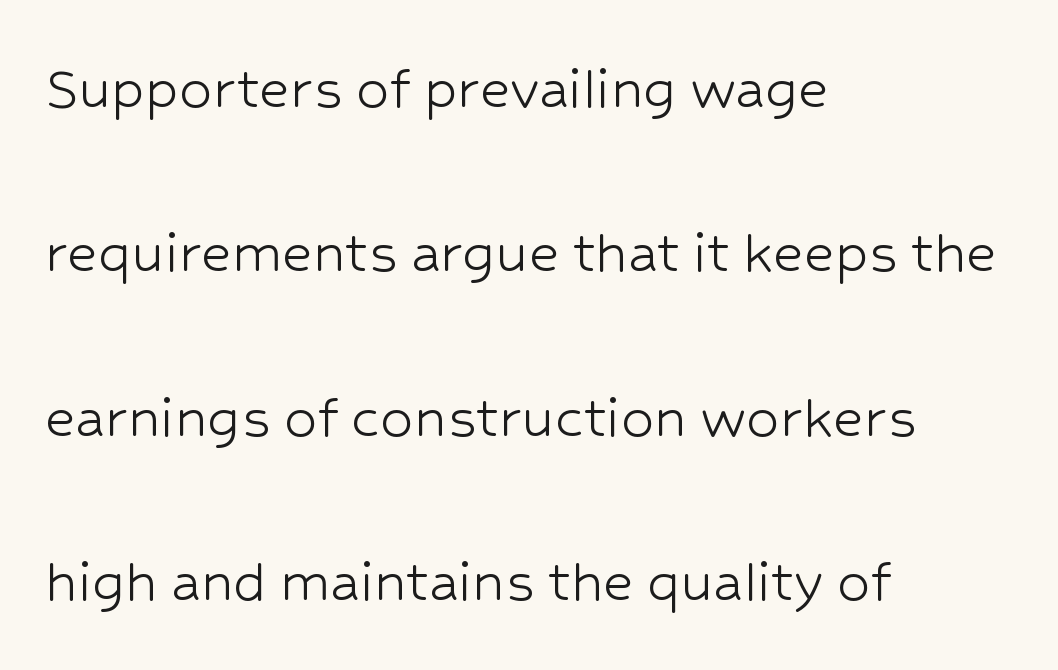
{"serif": "no", "italic": "no", "bold": "no", "weight": "light", "width": "normal", "stroke_contrast": "low", "x_height": "medium", "monospaced": "no", "underline": "no", "align": "left", "line_spacing": "loose", "line_spacing_ratio": 2.49, "letter_spacing": "normal", "letter_spacing_em": 0.0, "glyph_px": 66}
